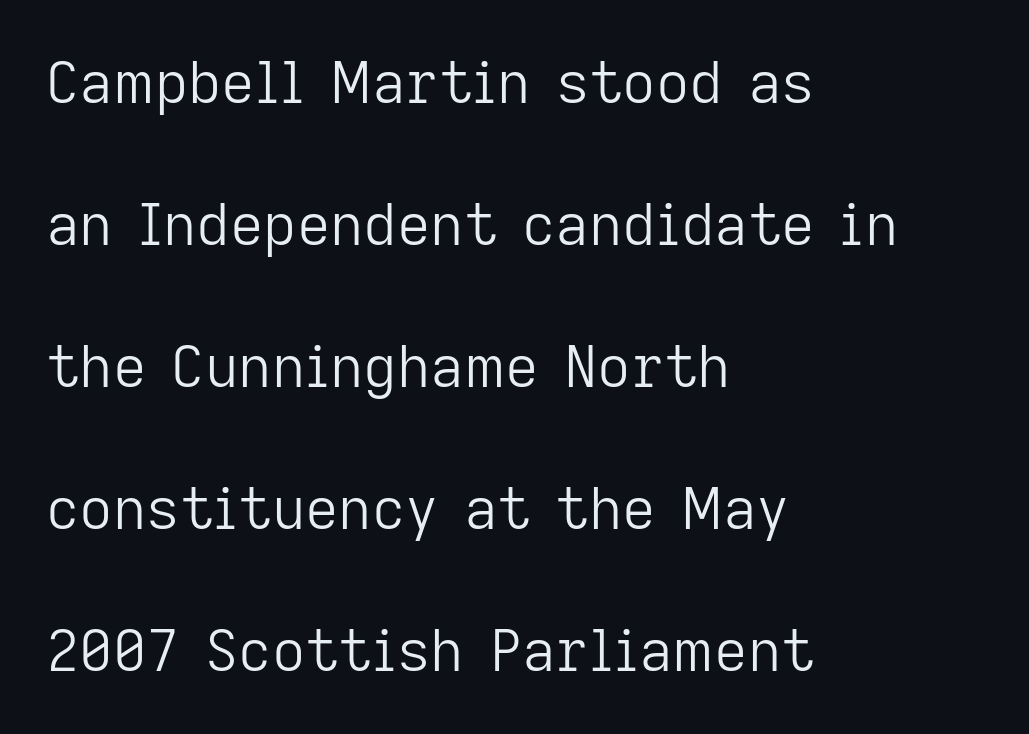
Q: Is the text bold? A: No.
Q: Is the text italic (slanted)? A: No, it is upright.
Q: Is the typeface a serif or a sans-serif typeface? A: Sans-serif.
Q: Is the text underlined? A: No.
Q: How is the paragraph aligned? A: Left-aligned.
Q: Is the spacing between letters normal or unusually wide? A: Normal.
Q: Is the spacing between lines tight, normal or loose? A: Loose.
Q: Width (condensed, normal, or wide)? A: Normal.
Q: Stroke contrast? A: Low.
Q: x-height? A: Medium.
Q: Monospaced? A: No.
